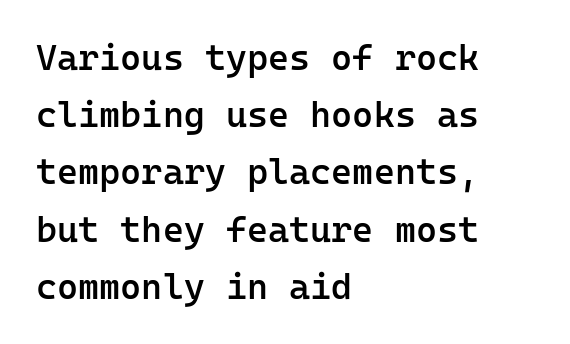
The image shows 36 px semibold sans-serif type, upright, monospaced; set left-aligned, normal line spacing (1.59x), normal letter spacing, not underlined; low stroke contrast and a medium x-height.
